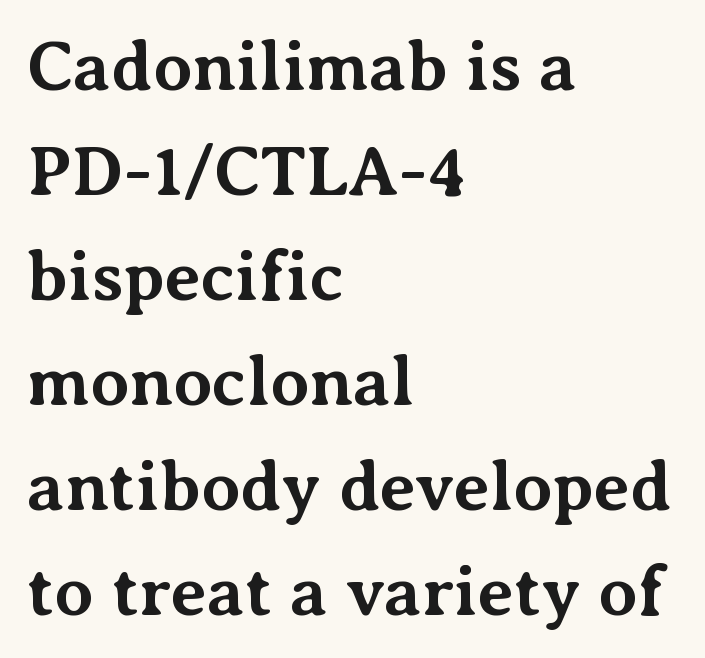
{"serif": "yes", "italic": "no", "bold": "yes", "weight": "bold", "width": "normal", "stroke_contrast": "medium", "x_height": "medium", "monospaced": "no", "underline": "no", "align": "left", "line_spacing": "normal", "line_spacing_ratio": 1.5, "letter_spacing": "normal", "letter_spacing_em": 0.0, "glyph_px": 70}
